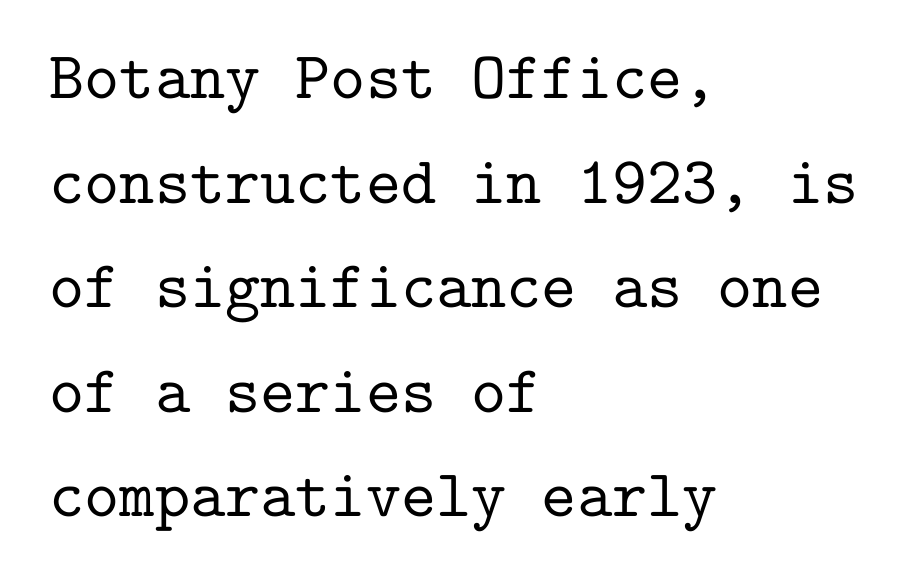
The image shows 67 px serif type, upright, monospaced; set left-aligned, normal line spacing (1.56x), normal letter spacing, not underlined; low stroke contrast and a medium x-height.
